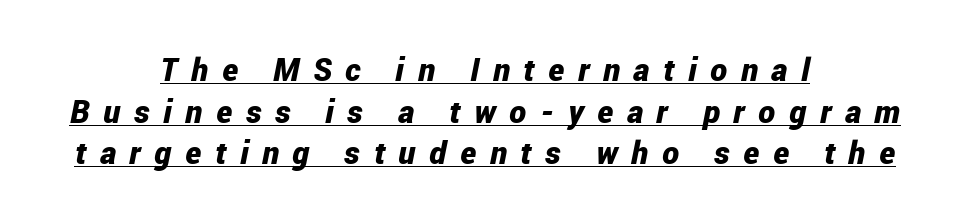
{"italic": "yes", "lean": "right", "slant_degrees": 12, "bold": "yes", "weight": "bold", "width": "condensed", "stroke_contrast": "low", "x_height": "medium", "monospaced": "no", "underline": "yes", "align": "center", "line_spacing": "normal", "line_spacing_ratio": 1.3, "letter_spacing": "wide", "letter_spacing_em": 0.43, "glyph_px": 32}
